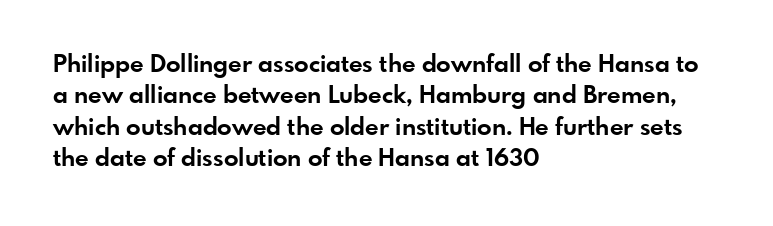
The image shows 24 px bold type, upright; set left-aligned, normal line spacing (1.31x), normal letter spacing, not underlined.
